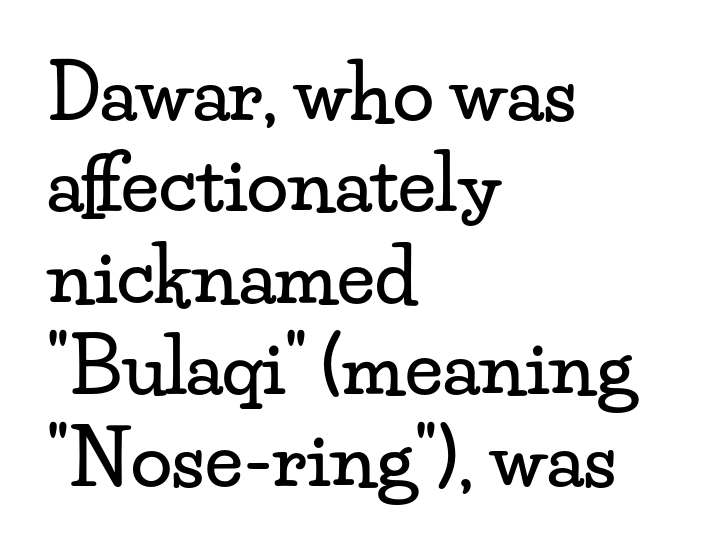
The image shows 75 px wide serif type, upright; set left-aligned, line spacing 1.22x, normal letter spacing, not underlined; low stroke contrast and a small x-height.
